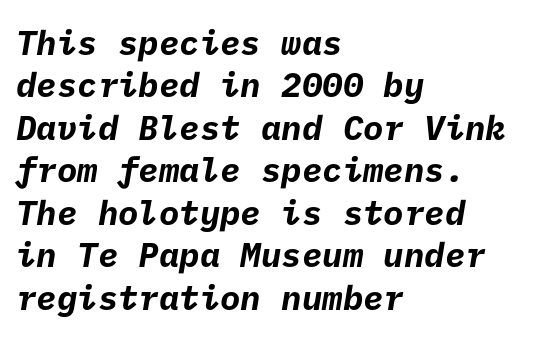
The string is rendered with underlining switched off. What weight is shown? A full bold with thick strokes. Typographically, this falls in the sans-serif category. Alignment: flush left. Compared with typical body copy, the letter spacing here is the same.
